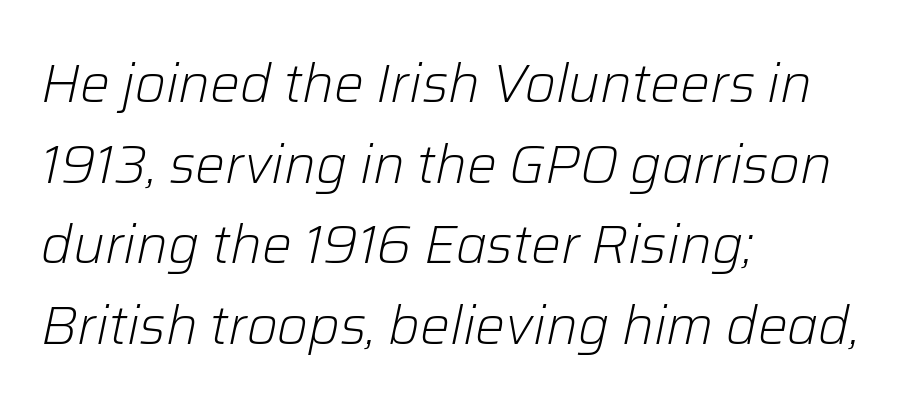
Q: Is the text bold? A: No.
Q: Is the text italic (slanted)? A: Yes, it leans right by about 12 degrees.
Q: Is the text underlined? A: No.
Q: How is the paragraph aligned? A: Left-aligned.
Q: Is the spacing between letters normal or unusually wide? A: Normal.
Q: Is the spacing between lines tight, normal or loose? A: Normal.
Q: Width (condensed, normal, or wide)? A: Normal.
Q: Stroke contrast? A: Low.
Q: x-height? A: Medium.
Q: Monospaced? A: No.
